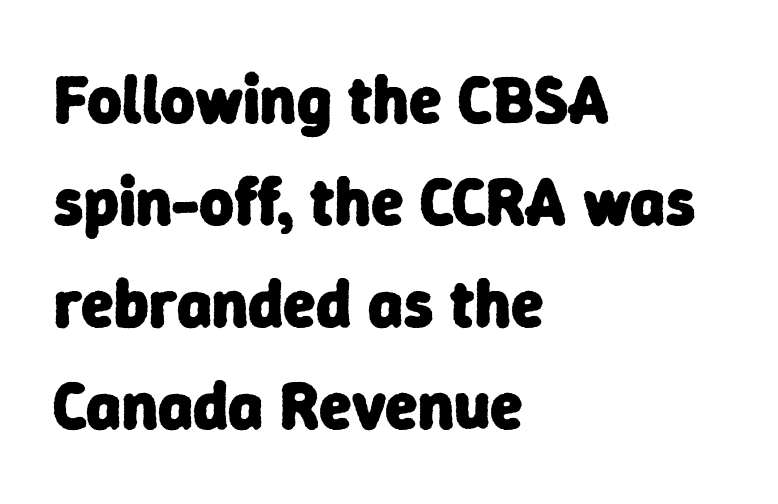
Visually the block forms a straight wall on the left and a jagged coastline on the right. The gap between lines stays unmarked. Normally led — the rows are evenly, conventionally spaced. The passage shown is typed in a proportional face where columns would drift. On the weight axis this lands at bold, roughly 700.
